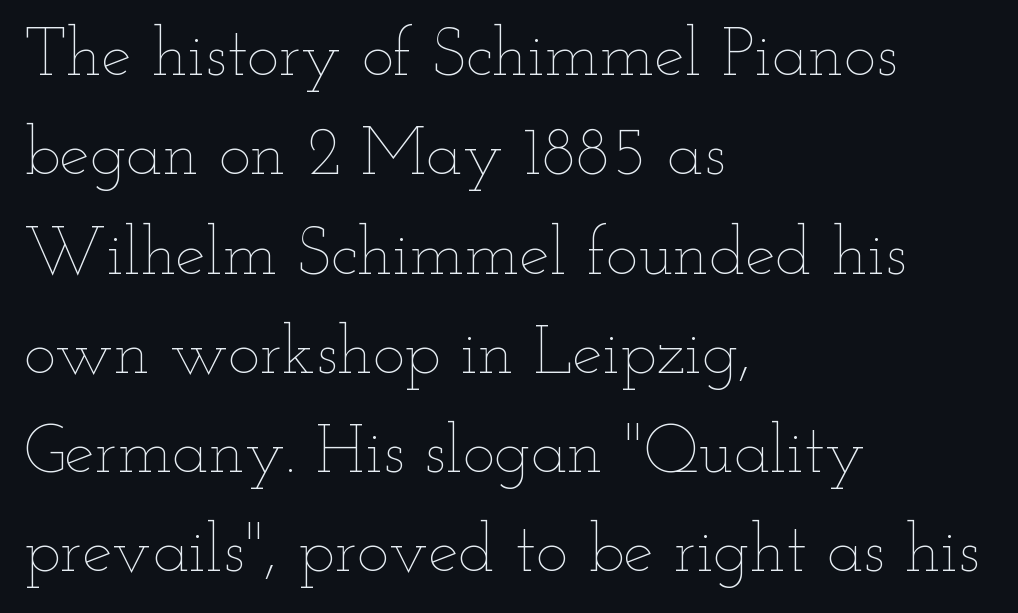
Q: Is the text bold? A: No.
Q: Is the text italic (slanted)? A: No, it is upright.
Q: Is the text underlined? A: No.
Q: How is the paragraph aligned? A: Left-aligned.
Q: Is the spacing between letters normal or unusually wide? A: Normal.
Q: Is the spacing between lines tight, normal or loose? A: Normal.
Q: Width (condensed, normal, or wide)? A: Wide.
Q: Stroke contrast? A: Low.
Q: x-height? A: Small.
Q: Monospaced? A: No.
